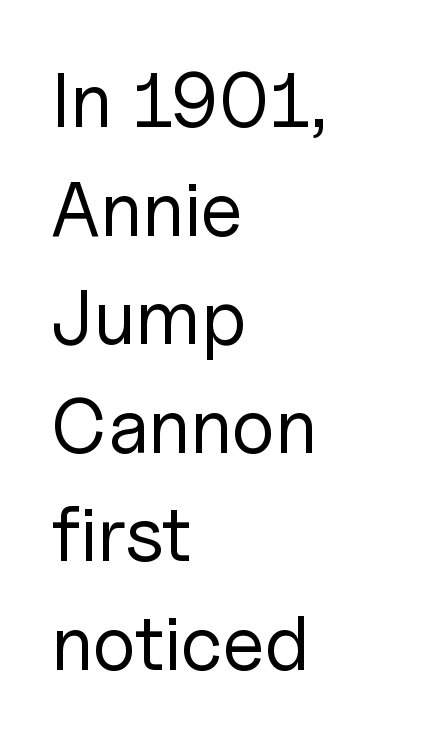
Q: Is the text bold? A: No.
Q: Is the text italic (slanted)? A: No, it is upright.
Q: Is the typeface a serif or a sans-serif typeface? A: Sans-serif.
Q: Is the text underlined? A: No.
Q: How is the paragraph aligned? A: Left-aligned.
Q: Is the spacing between letters normal or unusually wide? A: Normal.
Q: Is the spacing between lines tight, normal or loose? A: Normal.
Q: Width (condensed, normal, or wide)? A: Normal.
Q: Stroke contrast? A: Low.
Q: x-height? A: Medium.
Q: Monospaced? A: No.
